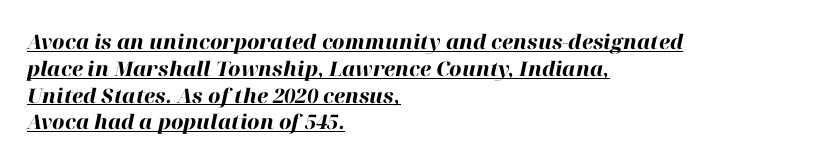
{"italic": "yes", "lean": "right", "slant_degrees": 12, "bold": "yes", "underline": "yes", "align": "left", "line_spacing": "normal", "line_spacing_ratio": 1.34, "letter_spacing": "normal", "letter_spacing_em": 0.0, "glyph_px": 20}
